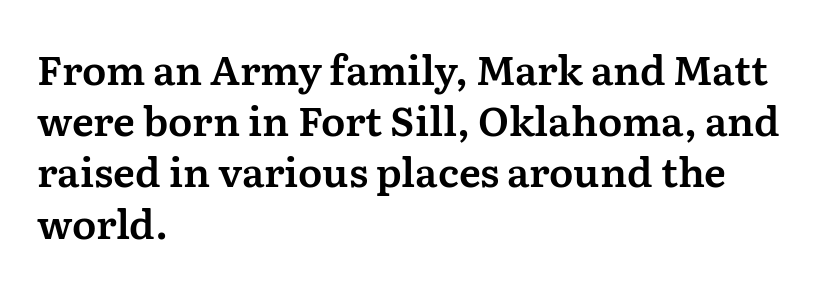
The image shows 40 px serif type, upright; set left-aligned, normal line spacing (1.28x), normal letter spacing, not underlined; medium stroke contrast and a medium x-height.
